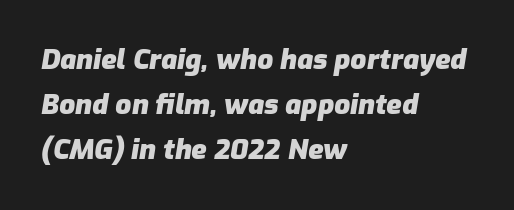
{"italic": "yes", "lean": "right", "slant_degrees": 9, "bold": "yes", "weight": "heavy", "width": "normal", "stroke_contrast": "low", "x_height": "medium", "monospaced": "no", "underline": "no", "align": "left", "line_spacing": "normal", "line_spacing_ratio": 1.61, "letter_spacing": "normal", "letter_spacing_em": 0.0, "glyph_px": 28}
